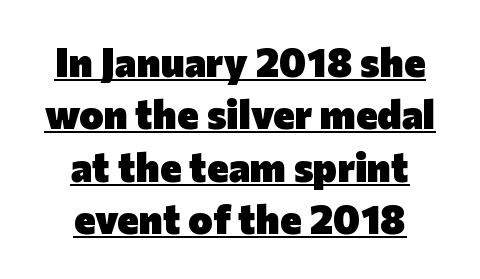
Q: Is the text bold? A: Yes.
Q: Is the text italic (slanted)? A: No, it is upright.
Q: Is the typeface a serif or a sans-serif typeface? A: Sans-serif.
Q: Is the text underlined? A: Yes.
Q: How is the paragraph aligned? A: Centered.
Q: Is the spacing between letters normal or unusually wide? A: Normal.
Q: Is the spacing between lines tight, normal or loose? A: Normal.
Q: Width (condensed, normal, or wide)? A: Normal.
Q: Stroke contrast? A: Low.
Q: x-height? A: Medium.
Q: Monospaced? A: No.
